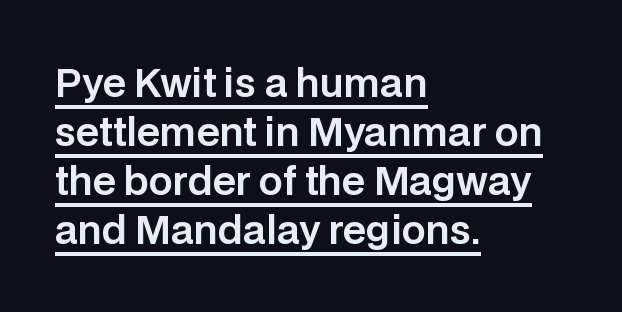
Designer's note — italics off, roman on. The characters display no serif detailing; their extremities are plain. Every row of glyphs begins at an identical x-position on the left. The face used here appears with an underline applied. Inter-character spacing is left at the font's built-in metrics.
